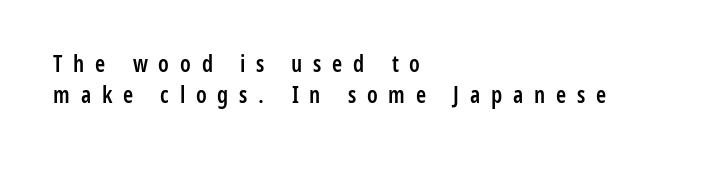
{"italic": "no", "bold": "semi", "underline": "no", "align": "left", "line_spacing": "normal", "line_spacing_ratio": 1.33, "letter_spacing": "wide", "letter_spacing_em": 0.47, "glyph_px": 23}
